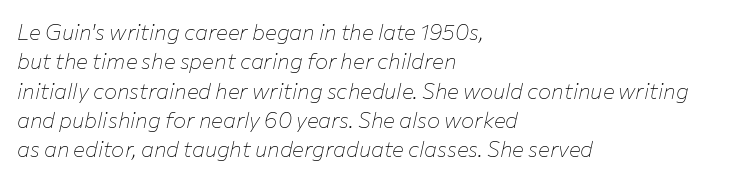
{"italic": "yes", "lean": "right", "slant_degrees": 12, "bold": "no", "underline": "no", "align": "left", "line_spacing": "normal", "line_spacing_ratio": 1.33, "letter_spacing": "normal", "letter_spacing_em": 0.0, "glyph_px": 22}
